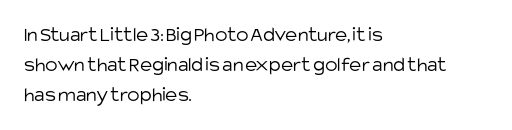
Q: Is the text bold? A: No.
Q: Is the text italic (slanted)? A: No, it is upright.
Q: Is the text underlined? A: No.
Q: How is the paragraph aligned? A: Left-aligned.
Q: Is the spacing between letters normal or unusually wide? A: Normal.
Q: Is the spacing between lines tight, normal or loose? A: Normal.
